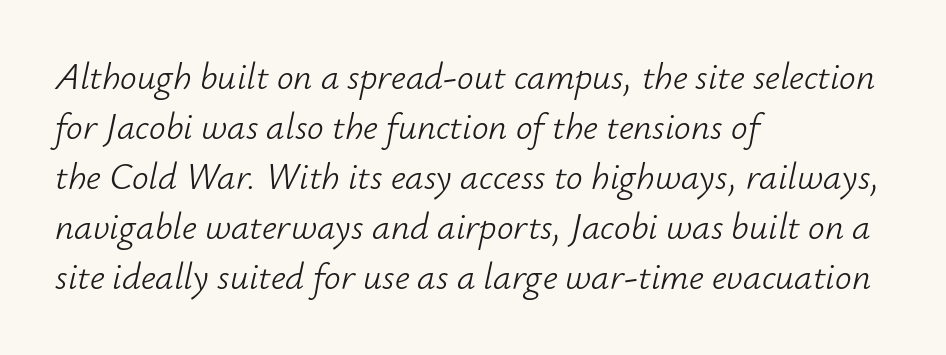
The image shows 37 px light type, italic (leaning right); set left-aligned, normal line spacing (1.35x), normal letter spacing, not underlined; low stroke contrast and a small x-height.
